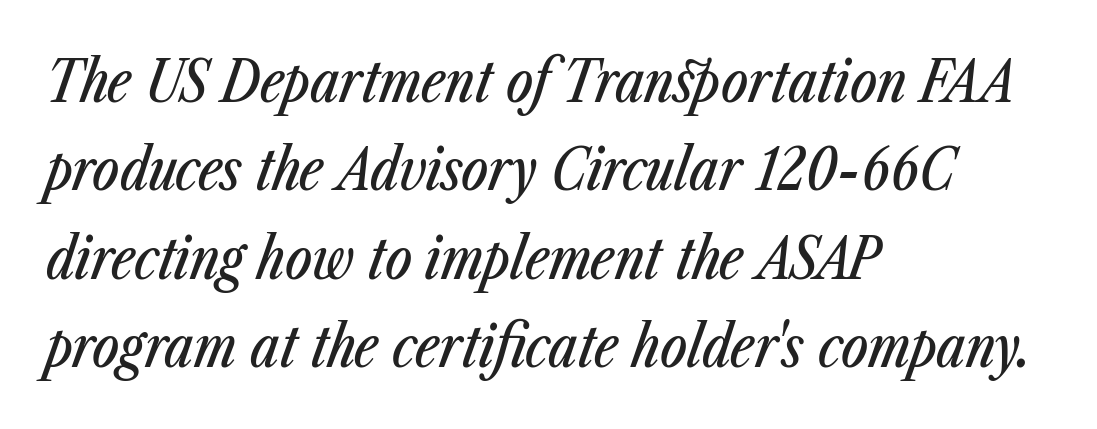
The image shows 57 px condensed type, italic (leaning right); set left-aligned, normal line spacing (1.55x), normal letter spacing, not underlined; low stroke contrast and a medium x-height.
